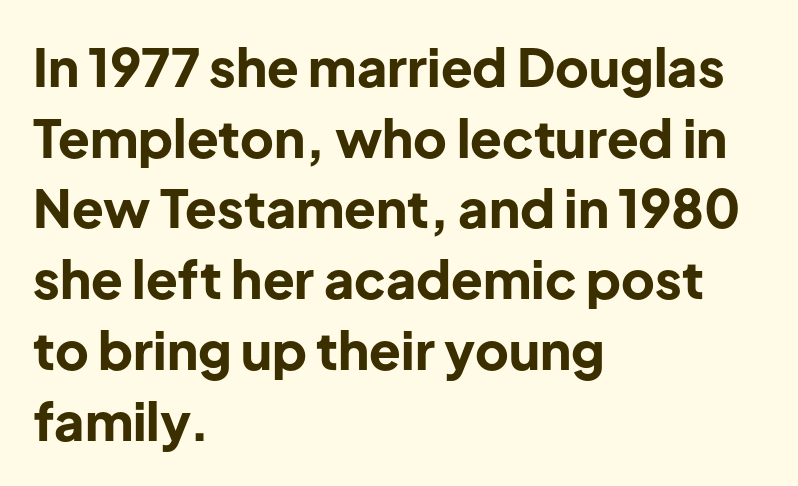
Q: Is the text bold? A: Yes.
Q: Is the text italic (slanted)? A: No, it is upright.
Q: Is the typeface a serif or a sans-serif typeface? A: Sans-serif.
Q: Is the text underlined? A: No.
Q: How is the paragraph aligned? A: Left-aligned.
Q: Is the spacing between letters normal or unusually wide? A: Normal.
Q: Is the spacing between lines tight, normal or loose? A: Normal.
Q: Width (condensed, normal, or wide)? A: Normal.
Q: Stroke contrast? A: Low.
Q: x-height? A: Medium.
Q: Monospaced? A: No.
